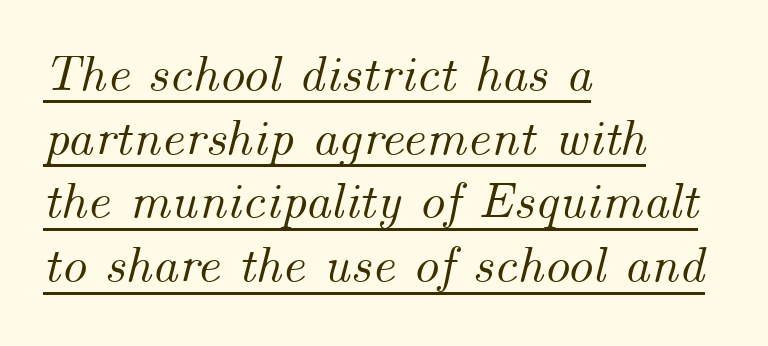
The image shows 51 px text type, italic (leaning right); set left-aligned, normal line spacing (1.25x), normal letter spacing, underlined; medium stroke contrast and a small x-height.
